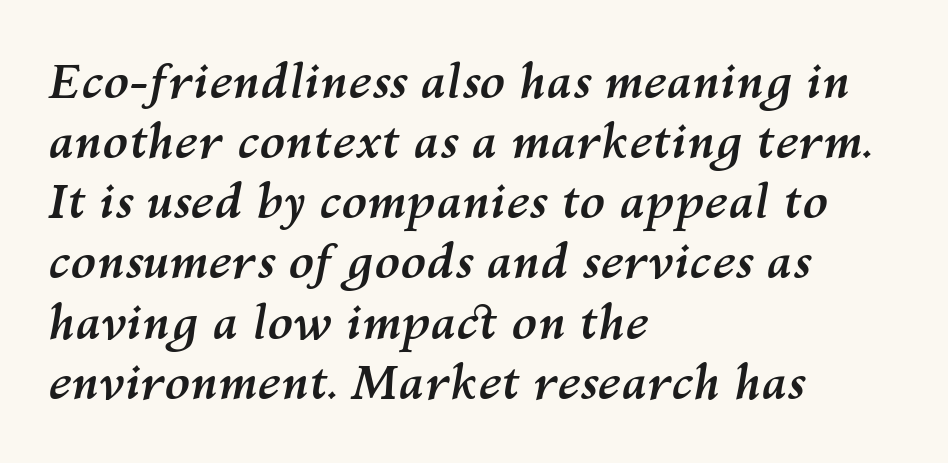
{"italic": "yes", "lean": "right", "slant_degrees": 10, "bold": "yes", "weight": "semibold", "width": "normal", "stroke_contrast": "medium", "x_height": "medium", "monospaced": "no", "underline": "no", "align": "left", "line_spacing": "normal", "line_spacing_ratio": 1.28, "letter_spacing": "normal", "letter_spacing_em": 0.0, "glyph_px": 47}
